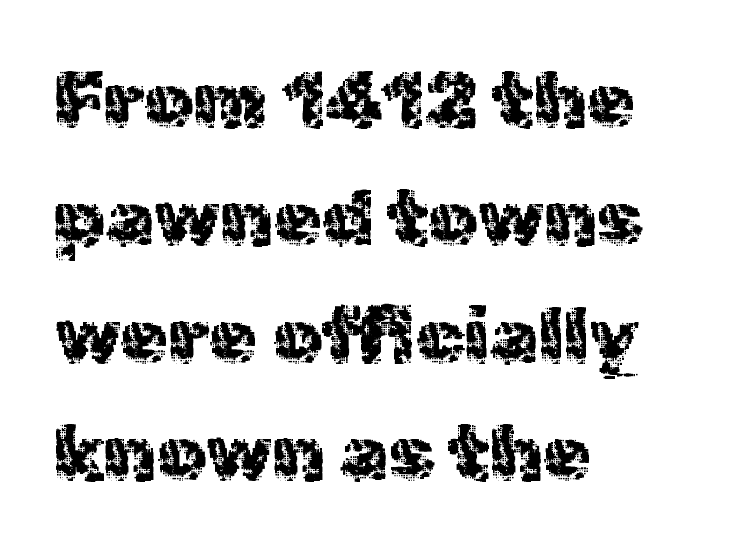
{"serif": "no", "italic": "no", "bold": "no", "weight": "regular", "width": "normal", "x_height": "medium", "monospaced": "no", "underline": "no", "align": "left", "line_spacing": "normal", "line_spacing_ratio": 1.51, "letter_spacing": "normal", "letter_spacing_em": 0.0, "glyph_px": 78}
